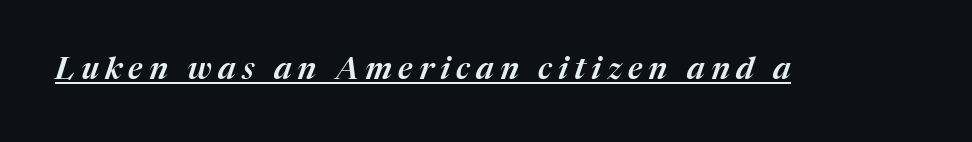
{"italic": "yes", "lean": "right", "slant_degrees": 17, "width": "normal", "stroke_contrast": "medium", "x_height": "medium", "monospaced": "no", "underline": "yes", "letter_spacing": "wide", "letter_spacing_em": 0.2, "glyph_px": 31}
